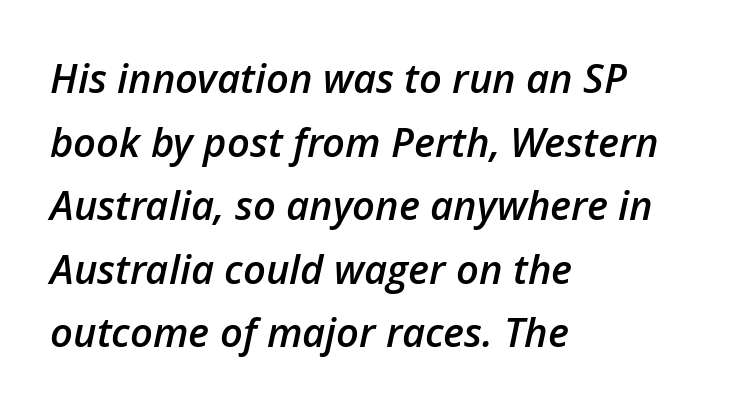
The image shows 40 px semibold type, italic (leaning right); set left-aligned, normal line spacing (1.59x), normal letter spacing, not underlined; low stroke contrast and a medium x-height.
